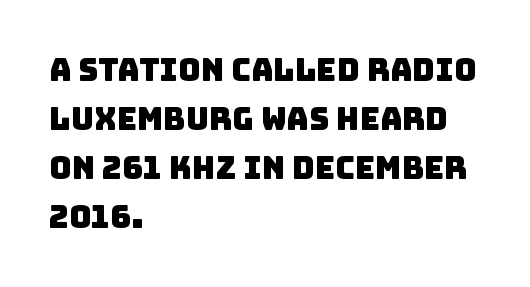
Do the characters align in a grid? No, the font is proportional. A typesetter would call this leading conventional body-copy spacing. The line texture is even and compact thanks to regular tracking. In CSS terms this would be text-align: left. Grotesque or geometric, the face here clearly has no serifs.
